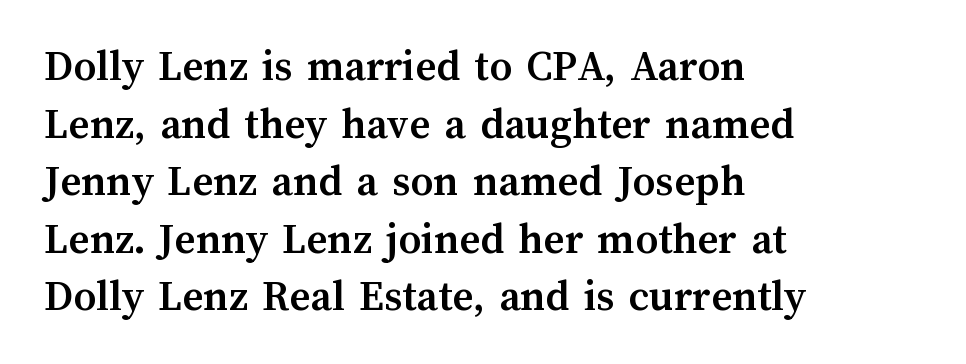
Q: Is the text bold? A: Yes.
Q: Is the text italic (slanted)? A: No, it is upright.
Q: Is the text underlined? A: No.
Q: How is the paragraph aligned? A: Left-aligned.
Q: Is the spacing between letters normal or unusually wide? A: Normal.
Q: Is the spacing between lines tight, normal or loose? A: Normal.
Q: Width (condensed, normal, or wide)? A: Normal.
Q: Stroke contrast? A: Medium.
Q: x-height? A: Medium.
Q: Monospaced? A: No.
